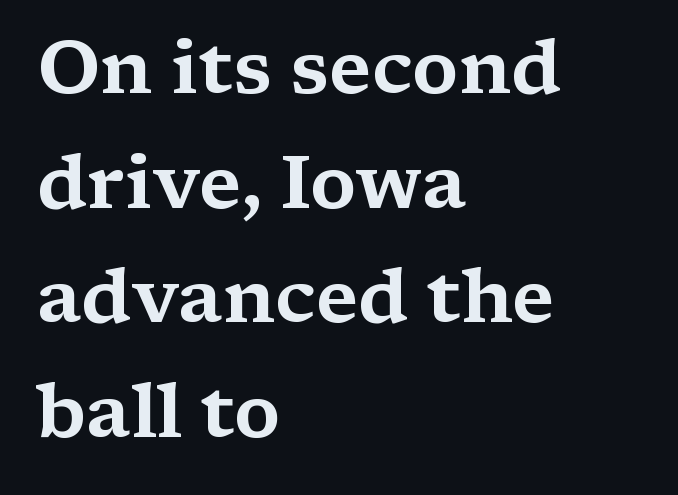
The image shows 75 px wide serif type, upright; set left-aligned, normal line spacing (1.53x), normal letter spacing, not underlined; medium stroke contrast and a medium x-height.
